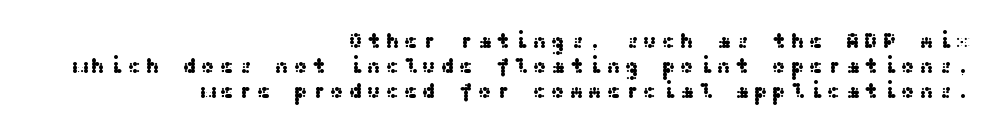
Q: Is the text italic (slanted)? A: No, it is upright.
Q: Is the text underlined? A: No.
Q: How is the paragraph aligned? A: Right-aligned.
Q: Is the spacing between lines tight, normal or loose? A: Tight.
